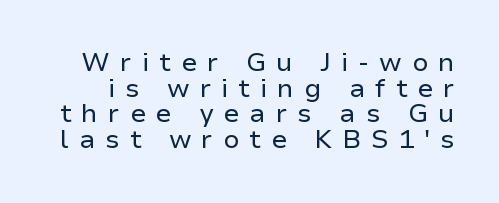
{"italic": "no", "bold": "no", "underline": "no", "line_spacing": "tight", "line_spacing_ratio": 0.99, "letter_spacing": "wide", "letter_spacing_em": 0.38, "glyph_px": 26}
